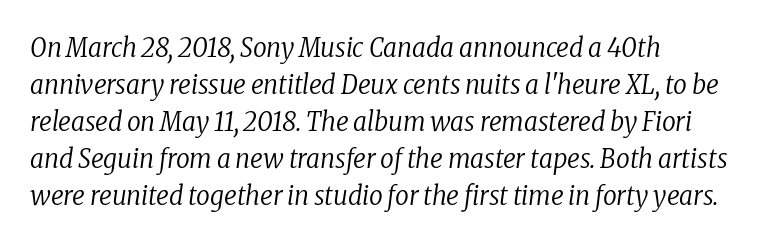
Interline gaps are of average width in this sample. Check the space under the baseline: it is left empty. In terms of letterspacing, this is plain default setting. The specimen reads as italic at a glance.
